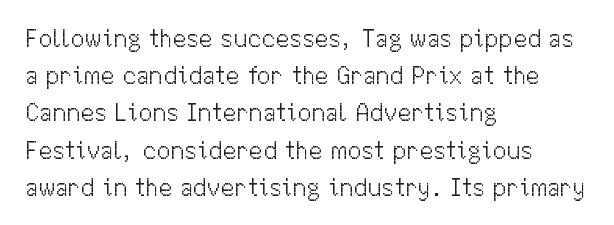
The image shows 25 px text type, upright; set left-aligned, normal line spacing (1.49x), normal letter spacing, not underlined.
